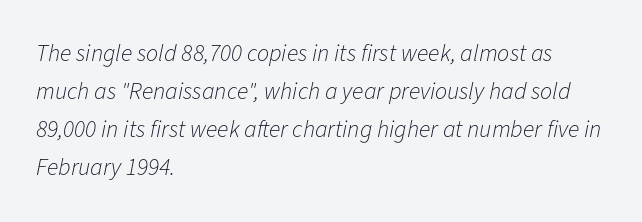
Letter spacing: default. Quick note: interline space is typical. The glyphs look as if they've been sheared to an angle. Underlining? Definitely not there. Compared with a typical body face, this is equally light or lighter still.
